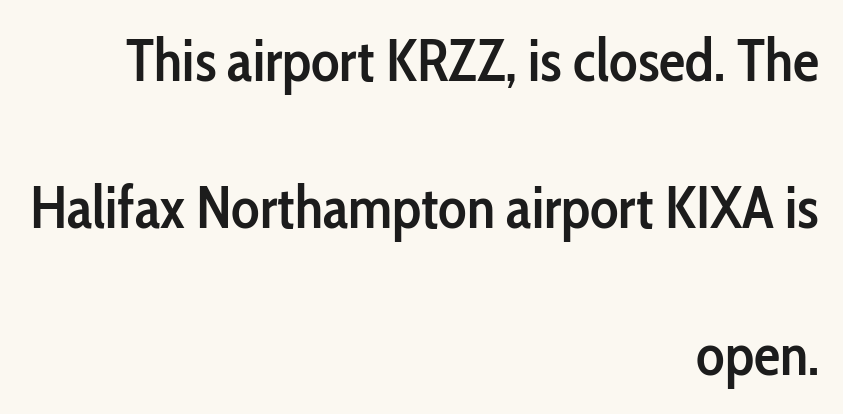
{"serif": "no", "italic": "no", "bold": "semi", "weight": "semibold", "width": "condensed", "stroke_contrast": "low", "x_height": "medium", "monospaced": "no", "underline": "no", "align": "right", "line_spacing": "loose", "line_spacing_ratio": 2.49, "letter_spacing": "normal", "letter_spacing_em": 0.0, "glyph_px": 59}
